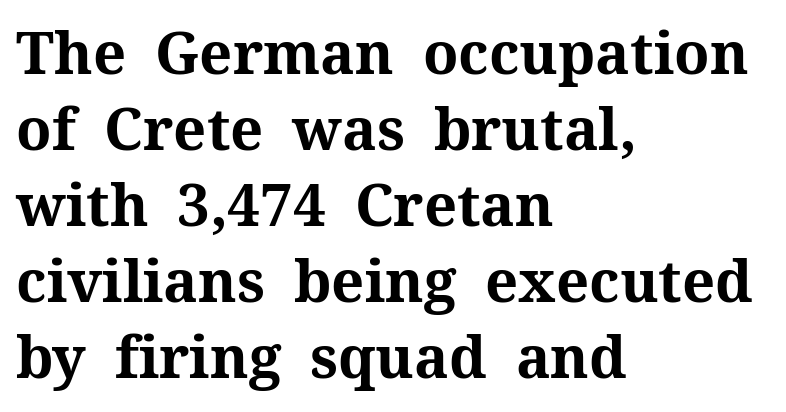
Q: Is the text bold? A: Yes.
Q: Is the text italic (slanted)? A: No, it is upright.
Q: Is the typeface a serif or a sans-serif typeface? A: Serif.
Q: Is the text underlined? A: No.
Q: How is the paragraph aligned? A: Left-aligned.
Q: Is the spacing between letters normal or unusually wide? A: Normal.
Q: Is the spacing between lines tight, normal or loose? A: Normal.
Q: Width (condensed, normal, or wide)? A: Normal.
Q: Stroke contrast? A: Medium.
Q: x-height? A: Medium.
Q: Monospaced? A: No.
